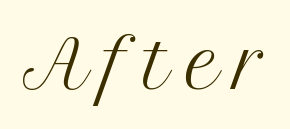
The strokes are not fattened; the text isn't bold. Words float on clear page, feet unadorned. The face used here is rendered with a markedly widened letterfit.
